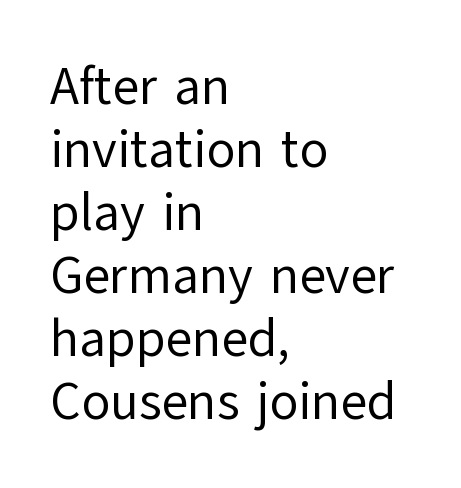
{"serif": "no", "italic": "no", "bold": "no", "weight": "regular", "width": "normal", "stroke_contrast": "low", "x_height": "medium", "monospaced": "no", "underline": "no", "align": "left", "line_spacing_ratio": 1.21, "letter_spacing": "normal", "letter_spacing_em": 0.0, "glyph_px": 52}
